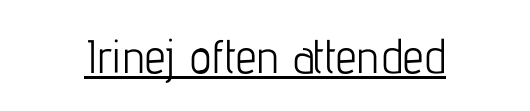
The rendering uses the underline text-decoration. The rendering keeps characters at their native spacing. These lines are rendered in a variable-pitch font. Style check: upright.
